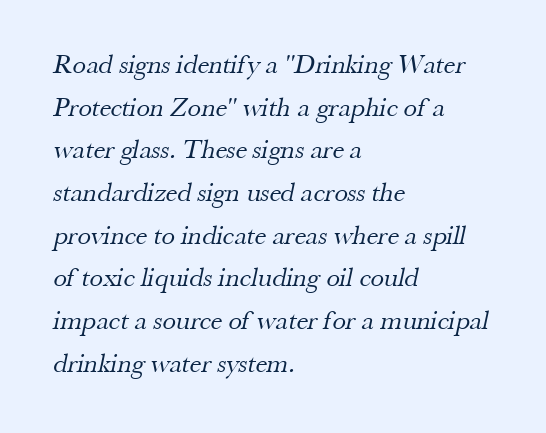
Q: Is the text bold? A: No.
Q: Is the text underlined? A: No.
Q: How is the paragraph aligned? A: Left-aligned.
Q: Is the spacing between letters normal or unusually wide? A: Normal.
Q: Is the spacing between lines tight, normal or loose? A: Normal.
